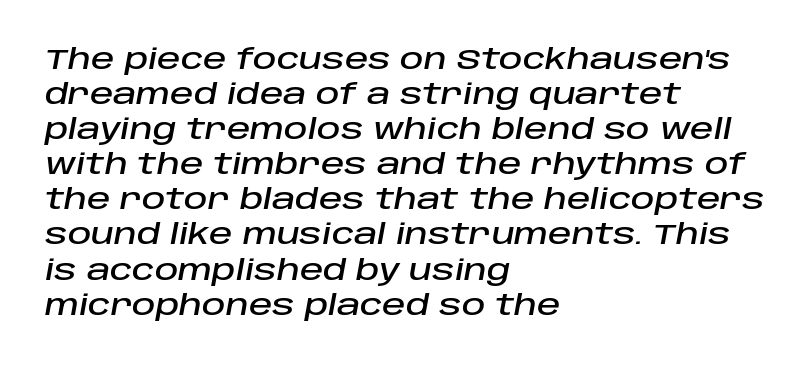
The image shows 29 px text type, italic (leaning right); set left-aligned, line spacing 1.21x, normal letter spacing, not underlined; low stroke contrast and a large x-height.
